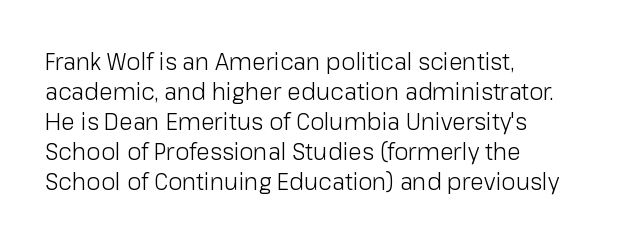
{"italic": "no", "bold": "no", "underline": "no", "align": "left", "line_spacing": "normal", "line_spacing_ratio": 1.3, "letter_spacing": "normal", "letter_spacing_em": 0.0, "glyph_px": 23}
